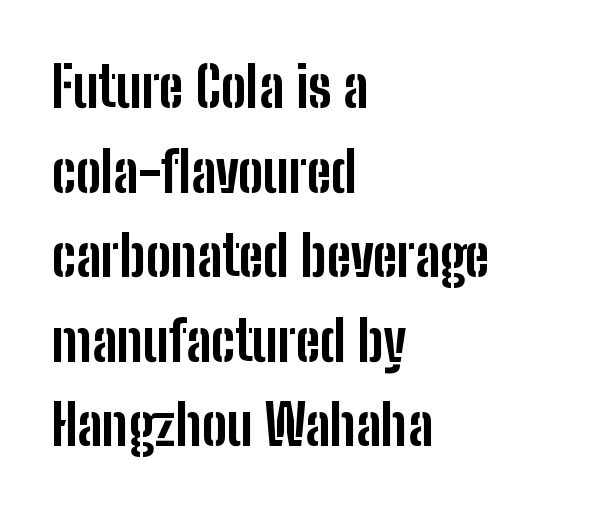
{"serif": "no", "italic": "no", "bold": "yes", "weight": "bold", "width": "condensed", "stroke_contrast": "low", "x_height": "medium", "monospaced": "no", "underline": "no", "align": "left", "line_spacing": "normal", "line_spacing_ratio": 1.51, "letter_spacing": "normal", "letter_spacing_em": 0.0, "glyph_px": 56}
